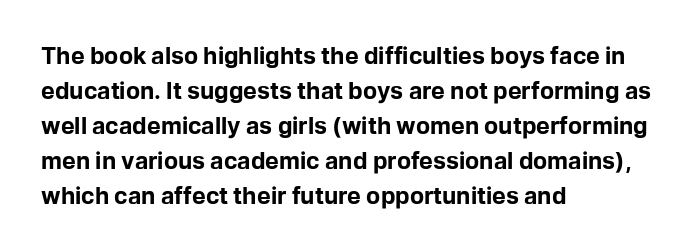
The image shows 23 px bold type, upright; set left-aligned, normal line spacing (1.52x), normal letter spacing, not underlined.
